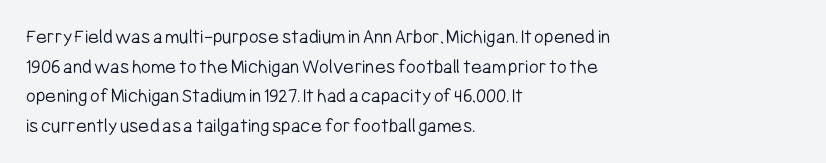
{"italic": "no", "bold": "no", "underline": "no", "align": "left", "line_spacing": "normal", "line_spacing_ratio": 1.41, "letter_spacing": "normal", "letter_spacing_em": 0.0, "glyph_px": 21}
